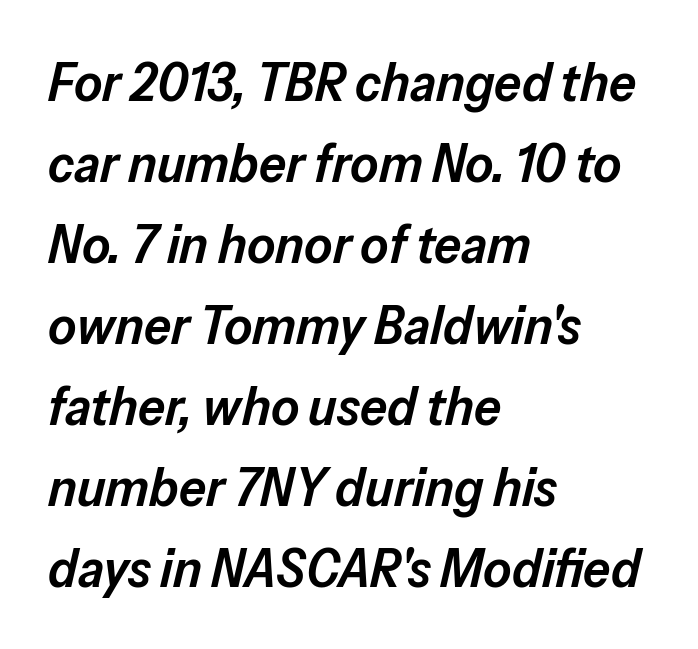
If you measured baseline to baseline, you'd find a middling distance. Each row of text sits above clean, open space. Between one letter and the next there's only the usual sliver of space. Compared with an ordinary text face, these strokes are moderately heavier — a semibold.
